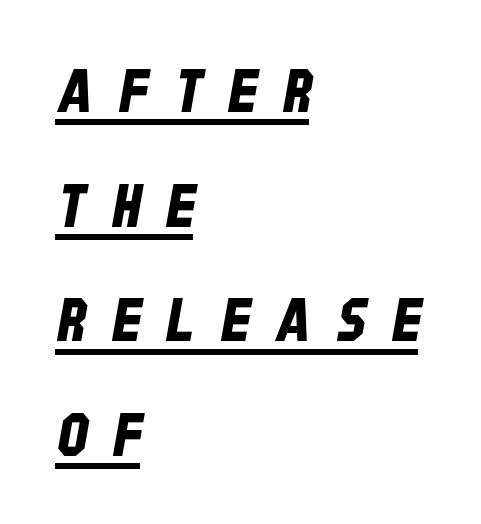
Note the varied advance widths — an 'i' is clearly narrower than an 'm'. Line beginnings align vertically; line endings do not. You could fit nearly another row in the gap between these rows. Check where the strokes stop: nothing finishes them off — pure sans. Underline: present. How are the letters spaced? Widely, with obvious added tracking.
